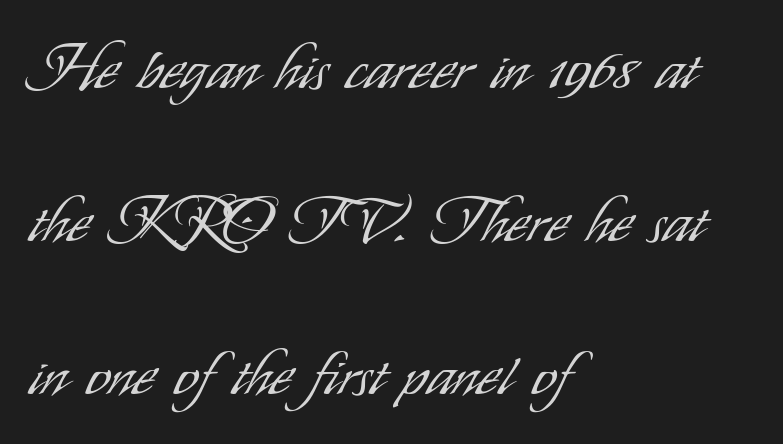
{"serif": "no", "bold": "no", "weight": "light", "width": "condensed", "stroke_contrast": "low", "x_height": "small", "monospaced": "no", "underline": "no", "align": "left", "line_spacing": "loose", "line_spacing_ratio": 2.47, "letter_spacing": "normal", "letter_spacing_em": 0.0, "glyph_px": 62}
